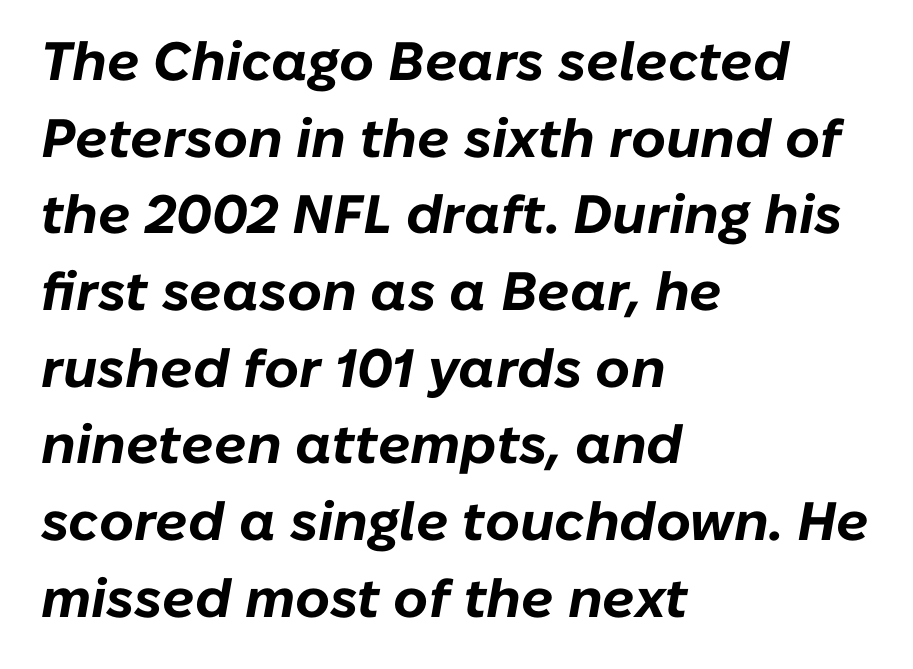
Q: Is the text bold? A: Yes.
Q: Is the text italic (slanted)? A: Yes, it leans right by about 10 degrees.
Q: Is the text underlined? A: No.
Q: How is the paragraph aligned? A: Left-aligned.
Q: Is the spacing between letters normal or unusually wide? A: Normal.
Q: Is the spacing between lines tight, normal or loose? A: Normal.
Q: Width (condensed, normal, or wide)? A: Normal.
Q: Stroke contrast? A: Low.
Q: x-height? A: Medium.
Q: Monospaced? A: No.
